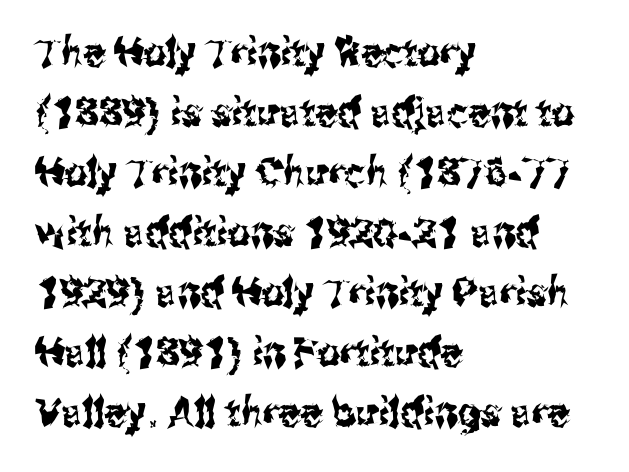
Q: Is the text italic (slanted)? A: No, it is upright.
Q: Is the typeface a serif or a sans-serif typeface? A: Sans-serif.
Q: Is the text underlined? A: No.
Q: How is the paragraph aligned? A: Left-aligned.
Q: Is the spacing between letters normal or unusually wide? A: Normal.
Q: Is the spacing between lines tight, normal or loose? A: Normal.
Q: Width (condensed, normal, or wide)? A: Condensed.
Q: Stroke contrast? A: Medium.
Q: x-height? A: Medium.
Q: Monospaced? A: No.
